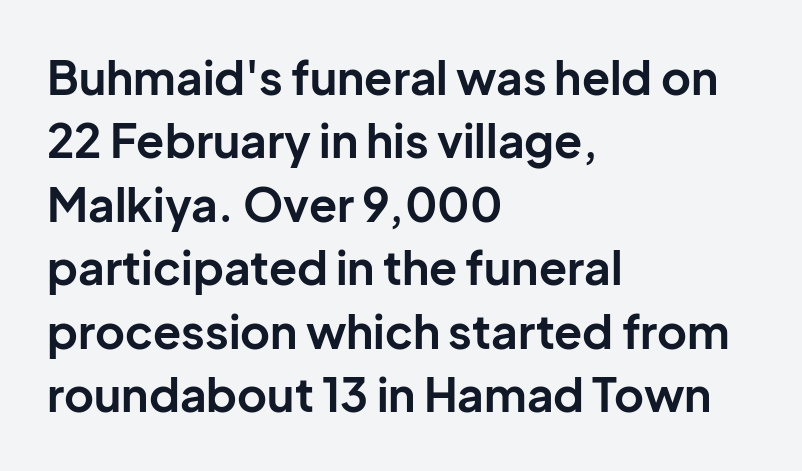
Q: Is the text bold? A: Yes.
Q: Is the text italic (slanted)? A: No, it is upright.
Q: Is the typeface a serif or a sans-serif typeface? A: Sans-serif.
Q: Is the text underlined? A: No.
Q: How is the paragraph aligned? A: Left-aligned.
Q: Is the spacing between letters normal or unusually wide? A: Normal.
Q: Is the spacing between lines tight, normal or loose? A: Normal.
Q: Width (condensed, normal, or wide)? A: Normal.
Q: Stroke contrast? A: Low.
Q: x-height? A: Medium.
Q: Monospaced? A: No.
